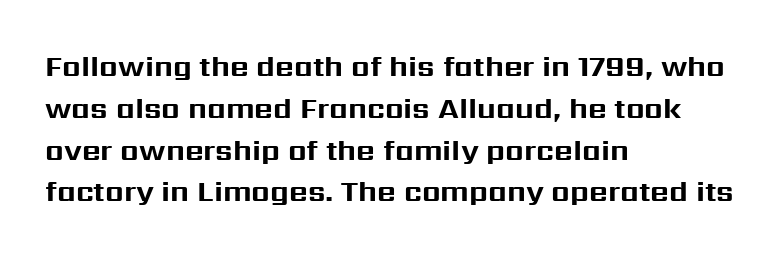
{"serif": "no", "italic": "no", "bold": "yes", "weight": "bold", "width": "normal", "stroke_contrast": "medium", "x_height": "medium", "monospaced": "no", "underline": "no", "align": "left", "line_spacing": "normal", "line_spacing_ratio": 1.44, "letter_spacing": "normal", "letter_spacing_em": 0.0, "glyph_px": 29}
